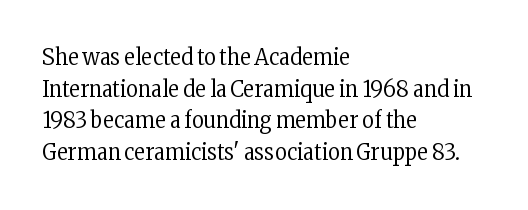
The image shows 23 px text type, upright; set left-aligned, normal line spacing (1.38x), normal letter spacing, not underlined.
